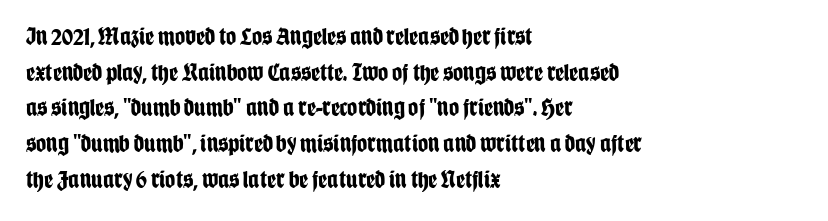
This rendering leaves character spacing at its baseline value. Any mark beneath the type? The region is blank. This is roman type, the default non-slanted kind. Pretty heavy lettering here — definitely bold. Notice how descenders clear the ascenders below comfortably — that's standard leading. All the whitespace from short lines collects on the right.
